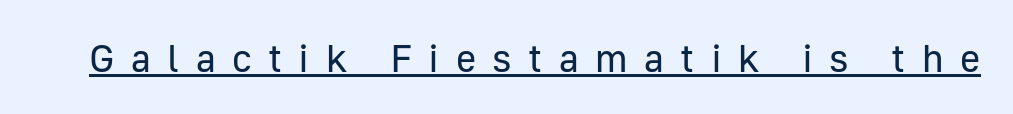
{"serif": "no", "italic": "no", "bold": "no", "weight": "regular", "width": "normal", "stroke_contrast": "low", "x_height": "medium", "monospaced": "no", "underline": "yes", "letter_spacing": "wide", "letter_spacing_em": 0.42, "glyph_px": 39}
